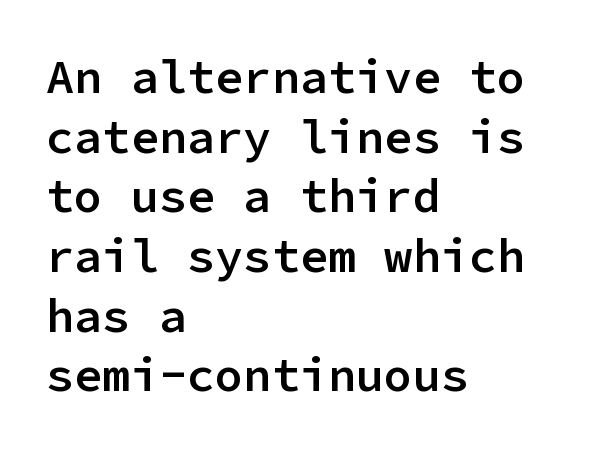
The image shows 47 px semibold sans-serif type, upright, monospaced; set left-aligned, normal line spacing (1.27x), normal letter spacing, not underlined; low stroke contrast and a medium x-height.
